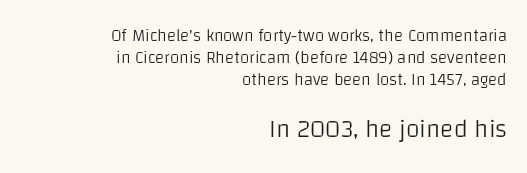
The image shows 25 px text type, upright; set right-aligned, normal line spacing (1.29x), normal letter spacing, not underlined; the second (bottom) block is 1.47x larger.
